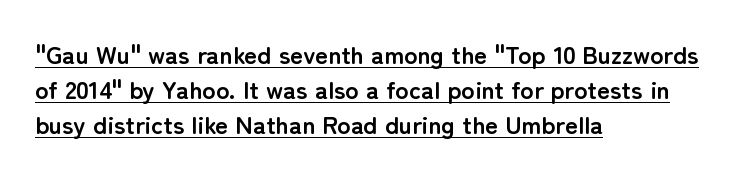
{"italic": "no", "bold": "yes", "underline": "yes", "align": "left", "line_spacing": "normal", "line_spacing_ratio": 1.41, "letter_spacing": "normal", "letter_spacing_em": 0.0, "glyph_px": 25}
